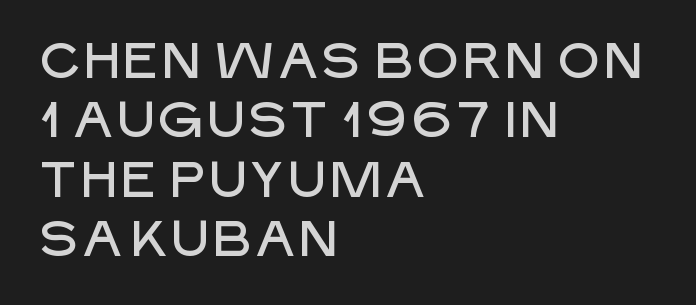
The image shows 50 px sans-serif type, upright; set left-aligned, line spacing 1.19x, normal letter spacing, not underlined; low stroke contrast and a large x-height.
